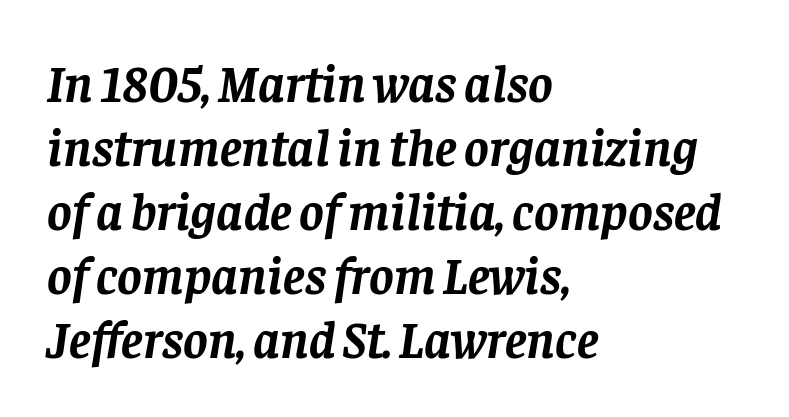
What weight is shown? A full bold with thick strokes. Italic? Definitely — the glyphs are oblique. Decoration check: the copy has no underline. Old-style or modern, the face here clearly has serifs.
